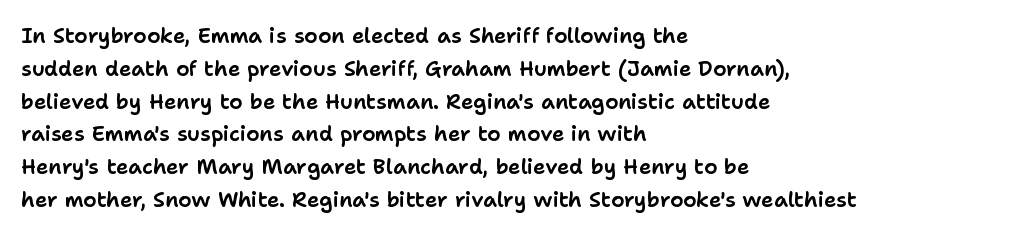
Whoever set this chose a conventional vertical rhythm. Quick note: not italic, upright. Only glyphs here, with clear space below each row. The horizontal fit of the characters is conventional and even. Notice how the passage keeps a crisp vertical edge on the left only.
